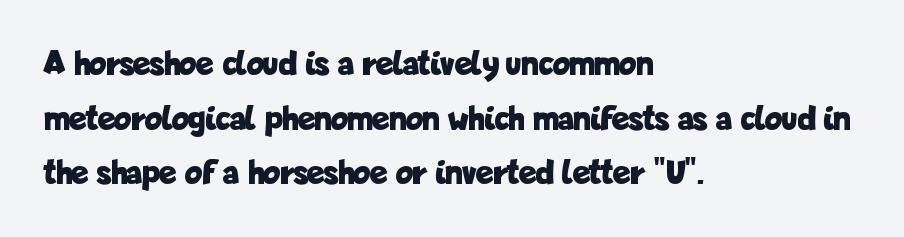
{"serif": "no", "italic": "no", "bold": "yes", "weight": "bold", "width": "condensed", "stroke_contrast": "low", "x_height": "medium", "monospaced": "no", "underline": "no", "align": "left", "line_spacing": "normal", "line_spacing_ratio": 1.52, "letter_spacing": "normal", "letter_spacing_em": 0.0, "glyph_px": 36}
